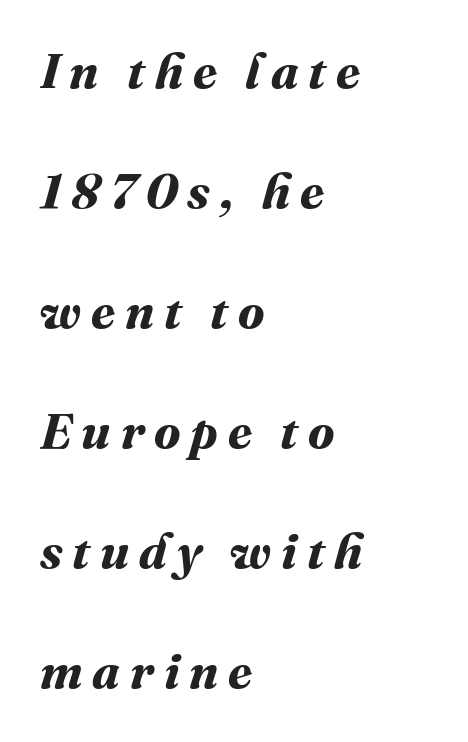
{"bold": "yes", "weight": "bold", "width": "normal", "stroke_contrast": "medium", "x_height": "medium", "monospaced": "no", "underline": "no", "align": "left", "line_spacing": "loose", "line_spacing_ratio": 2.45, "letter_spacing": "wide", "letter_spacing_em": 0.2, "glyph_px": 49}
